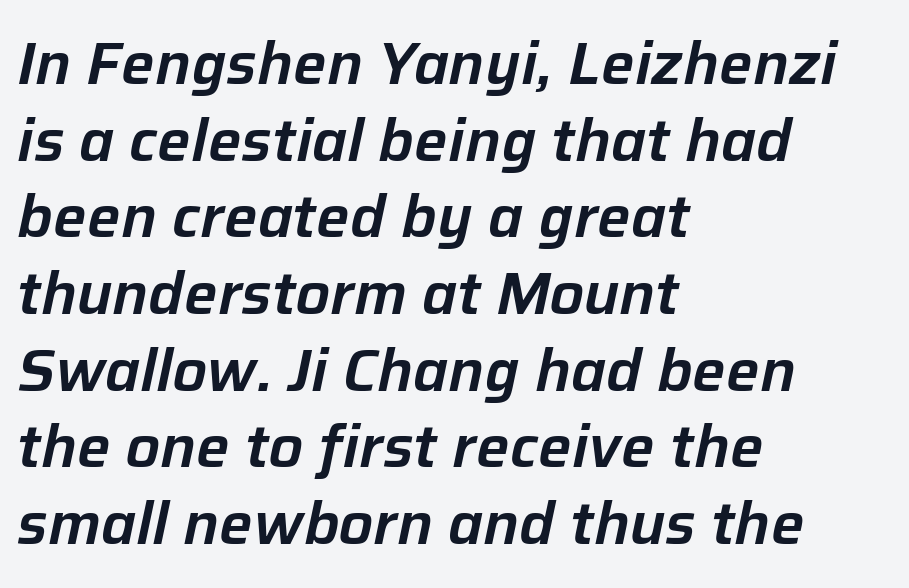
The image shows 59 px text type, italic (leaning right); set left-aligned, normal line spacing (1.3x), normal letter spacing, not underlined; low stroke contrast and a medium x-height.
